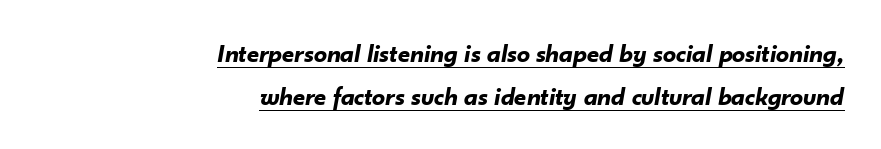
The image shows 26 px bold type, italic (leaning right); set right-aligned, normal line spacing (1.66x), normal letter spacing, underlined.
